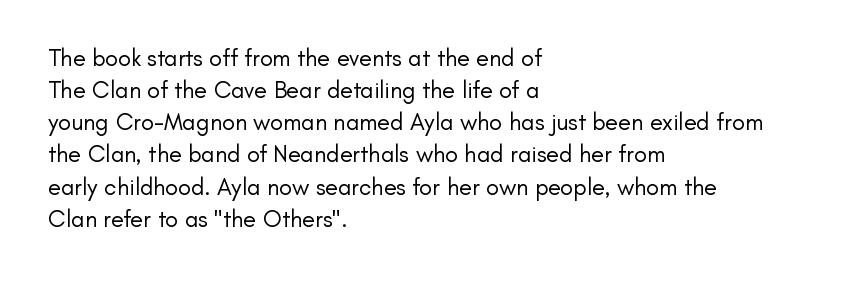
The image shows 24 px text type, upright; set left-aligned, normal line spacing (1.34x), normal letter spacing, not underlined.
